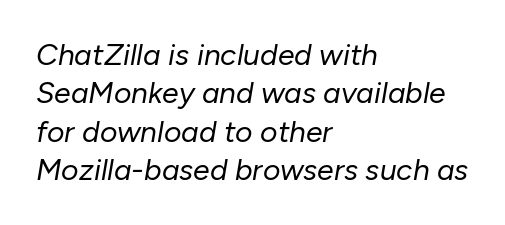
The glyphs look as if they've been sheared to an angle. Quick note: underline off. Words appear dense and cohesive because spacing is normal. Compared with a typical body face, this is equally light or lighter still. If you measured baseline to baseline, you'd find a middling distance.
